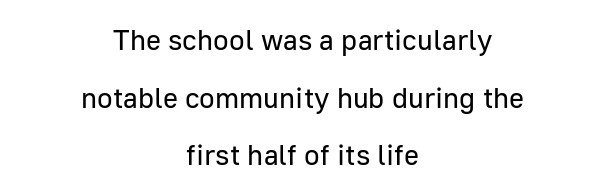
{"serif": "no", "italic": "no", "bold": "no", "weight": "regular", "width": "normal", "stroke_contrast": "low", "x_height": "medium", "monospaced": "no", "underline": "no", "align": "center", "line_spacing": "loose", "line_spacing_ratio": 1.99, "letter_spacing": "normal", "letter_spacing_em": 0.0, "glyph_px": 29}
